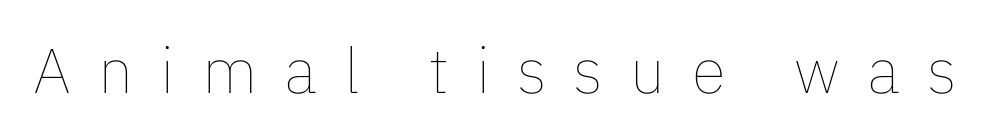
{"italic": "no", "bold": "no", "weight": "thin", "width": "normal", "stroke_contrast": "low", "x_height": "medium", "monospaced": "no", "underline": "no", "letter_spacing": "wide", "letter_spacing_em": 0.43, "glyph_px": 63}
